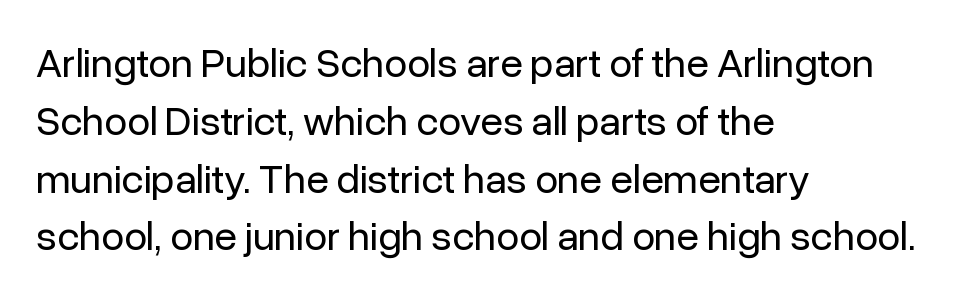
Does extra space separate the letters? No, they use regular spacing. Typographically, this falls in the sans-serif category. The compositor pushed each line to the left boundary. Upright lettering throughout. Compared with a typical body face, this is equally light or lighter still.
